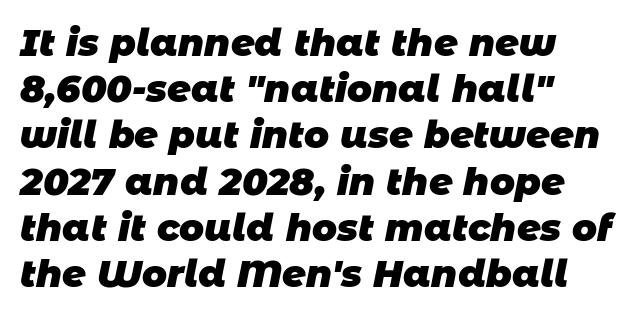
The image shows 37 px heavy sans-serif type; set left-aligned, normal line spacing (1.25x), normal letter spacing, not underlined; low stroke contrast and a large x-height.
